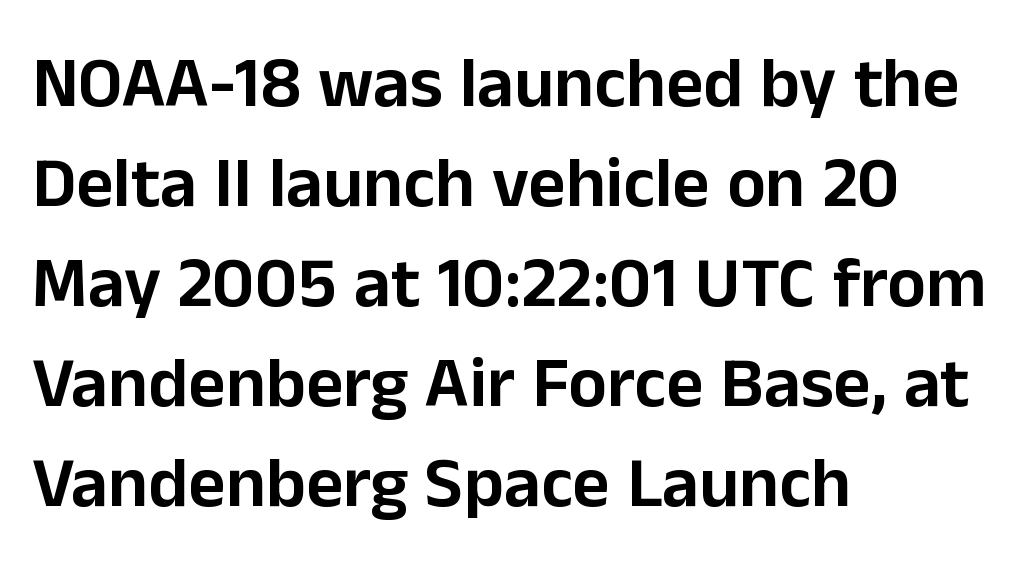
Q: Is the text italic (slanted)? A: No, it is upright.
Q: Is the typeface a serif or a sans-serif typeface? A: Sans-serif.
Q: Is the text underlined? A: No.
Q: How is the paragraph aligned? A: Left-aligned.
Q: Is the spacing between letters normal or unusually wide? A: Normal.
Q: Is the spacing between lines tight, normal or loose? A: Normal.
Q: Width (condensed, normal, or wide)? A: Normal.
Q: Stroke contrast? A: Low.
Q: x-height? A: Medium.
Q: Monospaced? A: No.
